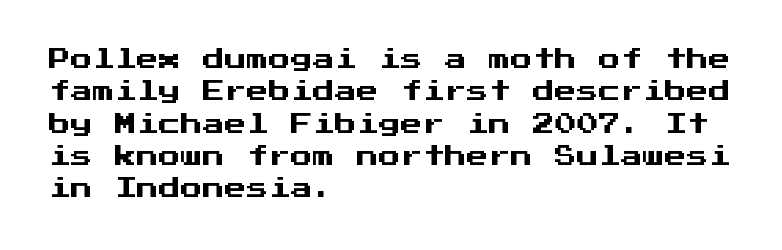
Q: Is the text italic (slanted)? A: No, it is upright.
Q: Is the text underlined? A: No.
Q: How is the paragraph aligned? A: Left-aligned.
Q: Is the spacing between letters normal or unusually wide? A: Normal.
Q: Is the spacing between lines tight, normal or loose? A: Normal.
